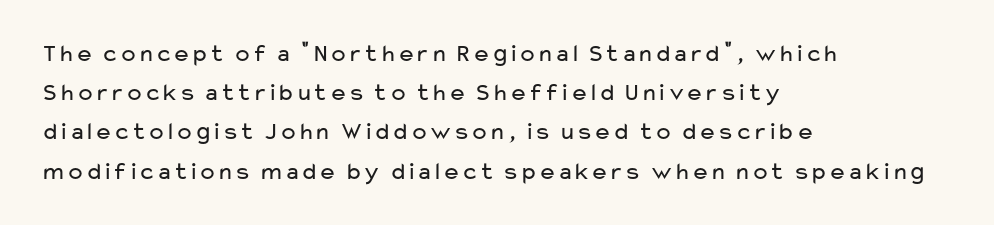
Q: Is the text bold? A: No.
Q: Is the text italic (slanted)? A: No, it is upright.
Q: Is the text underlined? A: No.
Q: How is the paragraph aligned? A: Left-aligned.
Q: Is the spacing between letters normal or unusually wide? A: Normal.
Q: Is the spacing between lines tight, normal or loose? A: Normal.
